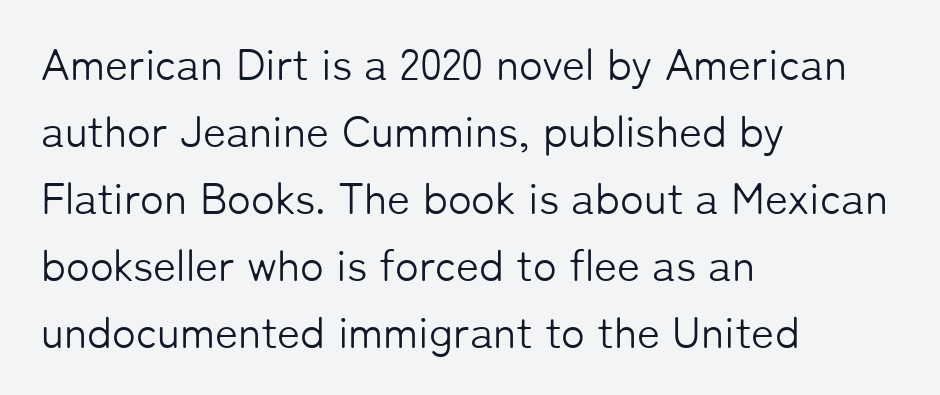
Unbolded letterforms with no extra heft. Check under the words: just untouched page. Do the characters align in a grid? No, the font is proportional. Reading down the block, your eye returns to a fixed left position each line. Notice how descenders clear the ascenders below comfortably — that's standard leading. Inter-character spacing is left at the font's built-in metrics.
